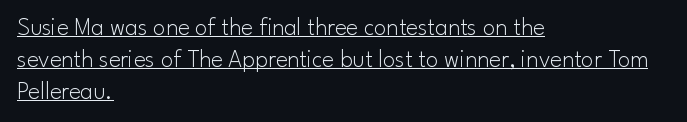
{"italic": "no", "bold": "no", "underline": "yes", "align": "left", "line_spacing": "normal", "line_spacing_ratio": 1.28, "letter_spacing": "normal", "letter_spacing_em": 0.0, "glyph_px": 25}
